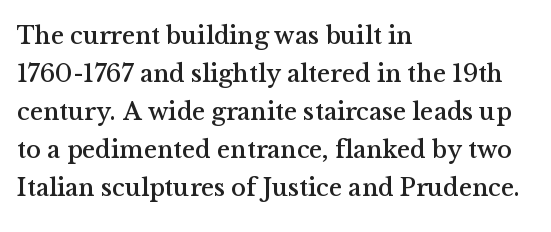
{"italic": "no", "underline": "no", "align": "left", "line_spacing": "normal", "line_spacing_ratio": 1.52, "letter_spacing": "normal", "letter_spacing_em": 0.0, "glyph_px": 25}
